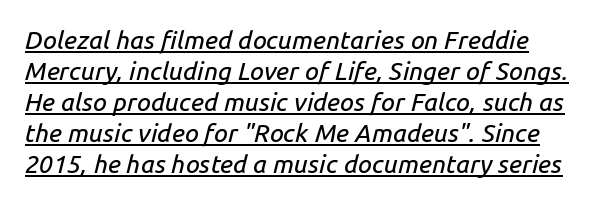
The image shows 25 px text type, italic (leaning right); set line spacing 1.24x, normal letter spacing, underlined.
